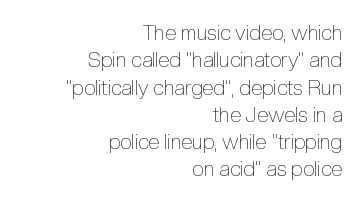
The image shows 21 px text type, upright; set right-aligned, normal line spacing (1.3x), normal letter spacing, not underlined.
